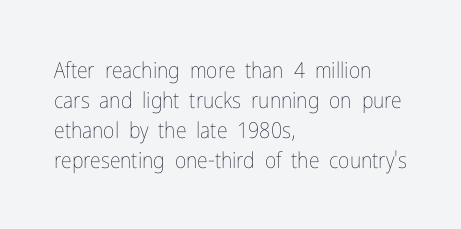
Q: Is the text bold? A: No.
Q: Is the text italic (slanted)? A: No, it is upright.
Q: Is the text underlined? A: No.
Q: How is the paragraph aligned? A: Left-aligned.
Q: Is the spacing between letters normal or unusually wide? A: Normal.
Q: Is the spacing between lines tight, normal or loose? A: Normal.
